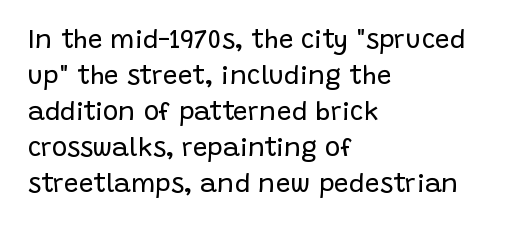
The image shows 26 px text type, upright; set left-aligned, normal line spacing (1.38x), normal letter spacing, not underlined.
